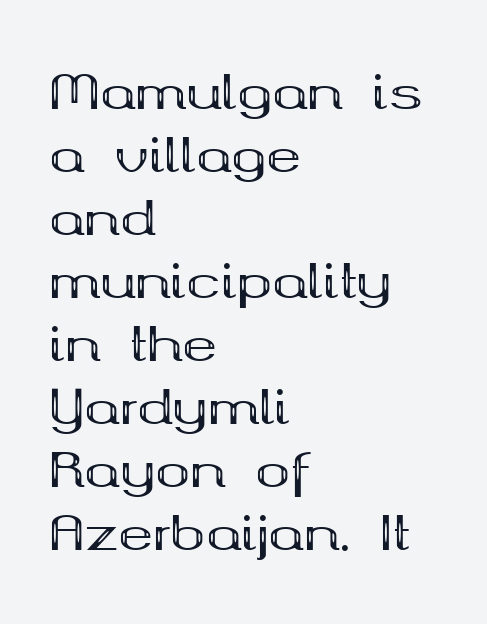
{"serif": "yes", "italic": "no", "bold": "yes", "weight": "bold", "width": "wide", "stroke_contrast": "medium", "x_height": "medium", "monospaced": "no", "underline": "no", "align": "left", "line_spacing": "normal", "line_spacing_ratio": 1.34, "letter_spacing": "normal", "letter_spacing_em": 0.0, "glyph_px": 47}
